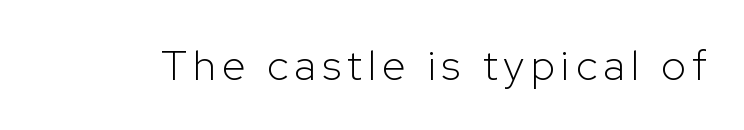
{"serif": "no", "italic": "no", "bold": "no", "weight": "light", "width": "normal", "stroke_contrast": "low", "x_height": "medium", "monospaced": "no", "underline": "no", "glyph_px": 42}
